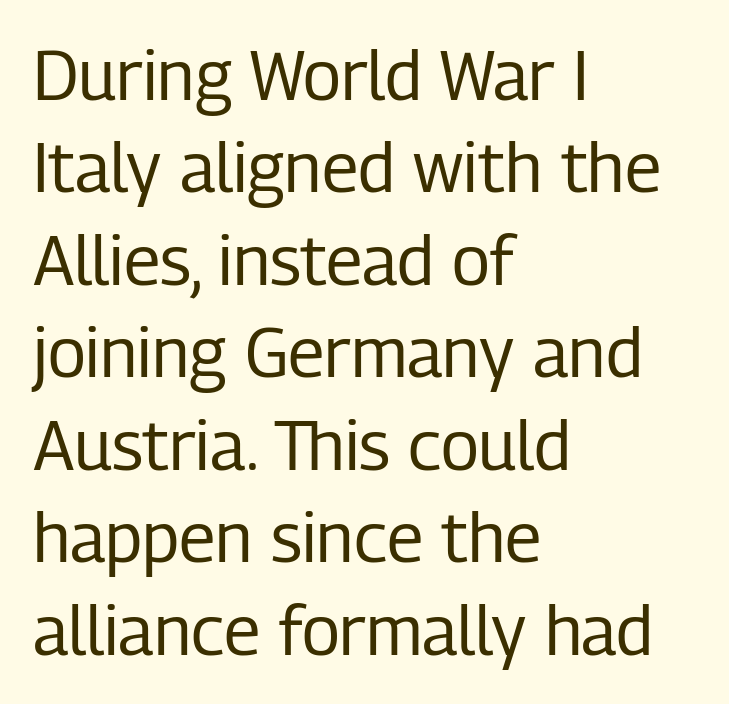
{"serif": "no", "italic": "no", "bold": "no", "weight": "regular", "width": "condensed", "stroke_contrast": "low", "x_height": "medium", "monospaced": "no", "underline": "no", "align": "left", "line_spacing": "normal", "line_spacing_ratio": 1.34, "letter_spacing": "normal", "letter_spacing_em": 0.0, "glyph_px": 69}
